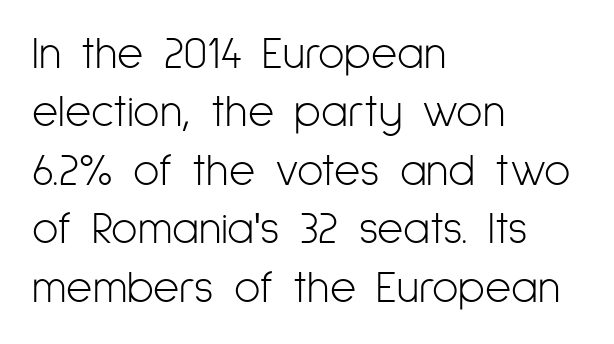
Q: Is the text bold? A: No.
Q: Is the text italic (slanted)? A: No, it is upright.
Q: Is the typeface a serif or a sans-serif typeface? A: Sans-serif.
Q: Is the text underlined? A: No.
Q: How is the paragraph aligned? A: Left-aligned.
Q: Is the spacing between letters normal or unusually wide? A: Normal.
Q: Is the spacing between lines tight, normal or loose? A: Normal.
Q: Width (condensed, normal, or wide)? A: Condensed.
Q: Stroke contrast? A: Low.
Q: x-height? A: Medium.
Q: Monospaced? A: No.
